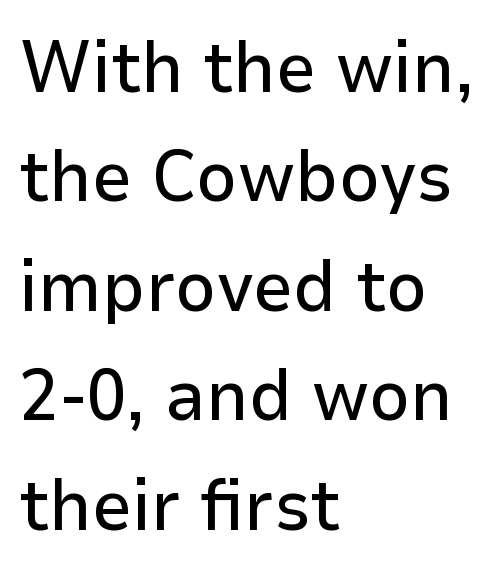
Q: Is the text italic (slanted)? A: No, it is upright.
Q: Is the typeface a serif or a sans-serif typeface? A: Sans-serif.
Q: Is the text underlined? A: No.
Q: How is the paragraph aligned? A: Left-aligned.
Q: Is the spacing between letters normal or unusually wide? A: Normal.
Q: Is the spacing between lines tight, normal or loose? A: Normal.
Q: Width (condensed, normal, or wide)? A: Normal.
Q: Stroke contrast? A: Low.
Q: x-height? A: Medium.
Q: Monospaced? A: No.
